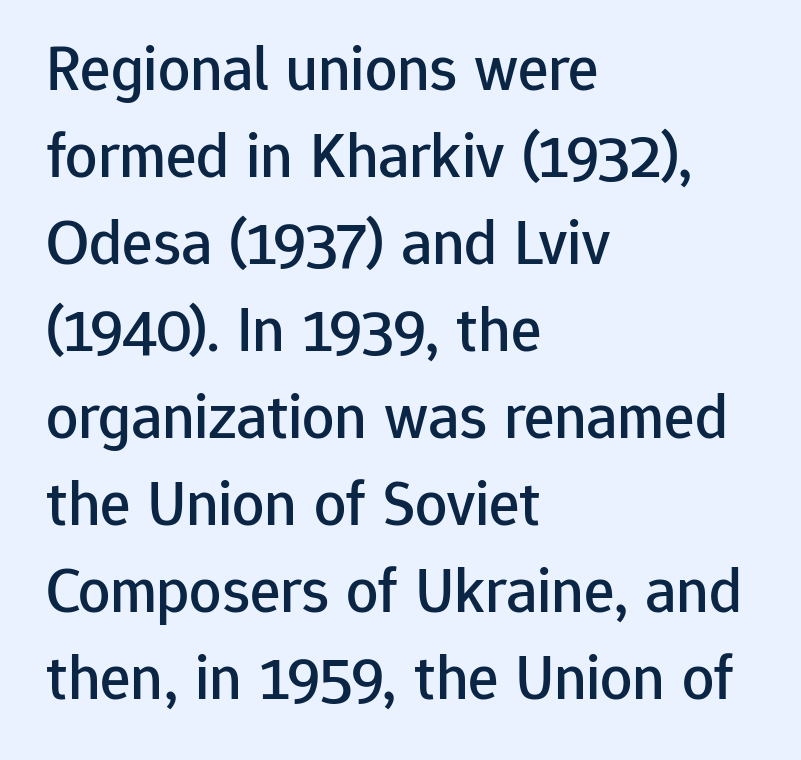
The image shows 64 px sans-serif type, upright; set left-aligned, normal line spacing (1.36x), normal letter spacing, not underlined; low stroke contrast and a medium x-height.
